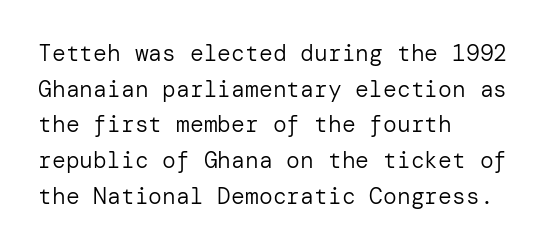
Q: Is the text bold? A: No.
Q: Is the text italic (slanted)? A: No, it is upright.
Q: Is the text underlined? A: No.
Q: How is the paragraph aligned? A: Left-aligned.
Q: Is the spacing between letters normal or unusually wide? A: Normal.
Q: Is the spacing between lines tight, normal or loose? A: Normal.
